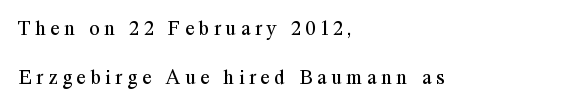
{"italic": "no", "bold": "no", "underline": "no", "align": "left", "line_spacing": "loose", "line_spacing_ratio": 2.31, "letter_spacing": "wide", "letter_spacing_em": 0.22, "glyph_px": 21}
